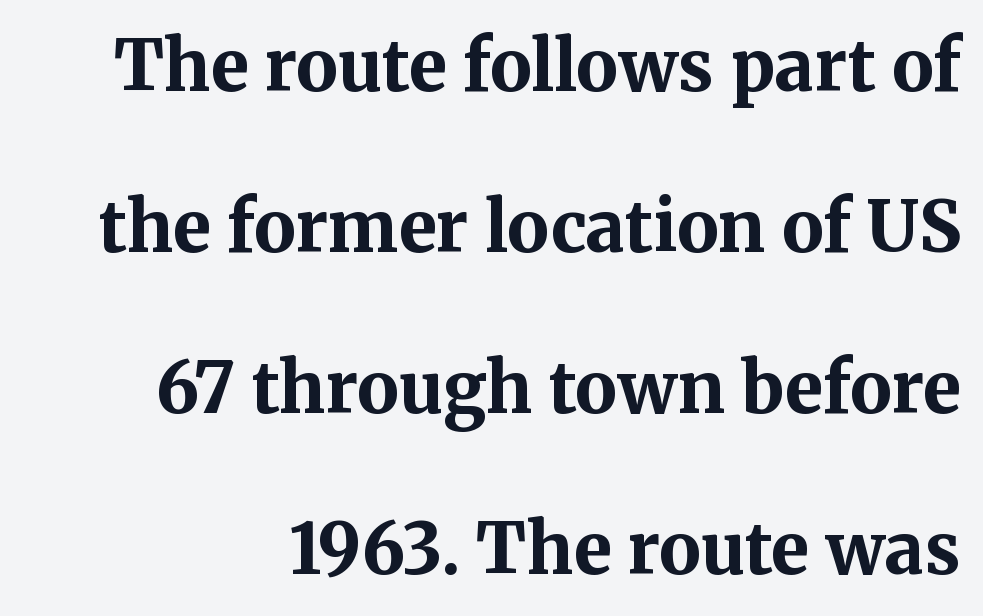
Q: Is the text bold? A: Yes.
Q: Is the text italic (slanted)? A: No, it is upright.
Q: Is the typeface a serif or a sans-serif typeface? A: Serif.
Q: Is the text underlined? A: No.
Q: Is the spacing between letters normal or unusually wide? A: Normal.
Q: Is the spacing between lines tight, normal or loose? A: Loose.
Q: Width (condensed, normal, or wide)? A: Normal.
Q: Stroke contrast? A: Medium.
Q: x-height? A: Medium.
Q: Monospaced? A: No.
